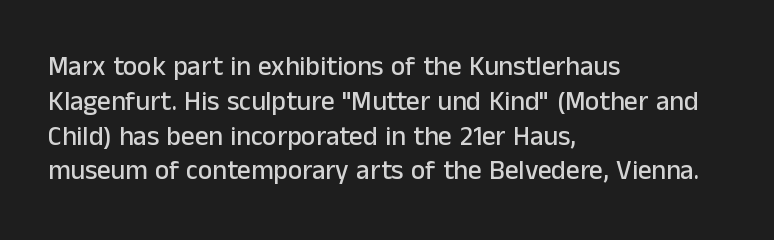
Q: Is the text italic (slanted)? A: No, it is upright.
Q: Is the text underlined? A: No.
Q: How is the paragraph aligned? A: Left-aligned.
Q: Is the spacing between letters normal or unusually wide? A: Normal.
Q: Is the spacing between lines tight, normal or loose? A: Normal.
